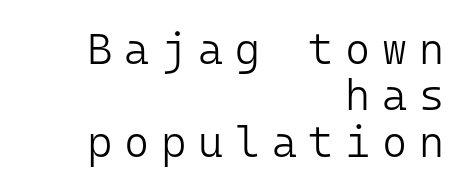
Q: Is the text bold? A: No.
Q: Is the text italic (slanted)? A: No, it is upright.
Q: Is the typeface a serif or a sans-serif typeface? A: Sans-serif.
Q: Is the text underlined? A: No.
Q: How is the paragraph aligned? A: Right-aligned.
Q: Is the spacing between letters normal or unusually wide? A: Unusually wide.
Q: Is the spacing between lines tight, normal or loose? A: Tight.
Q: Width (condensed, normal, or wide)? A: Normal.
Q: Stroke contrast? A: Low.
Q: x-height? A: Medium.
Q: Monospaced? A: Yes.
